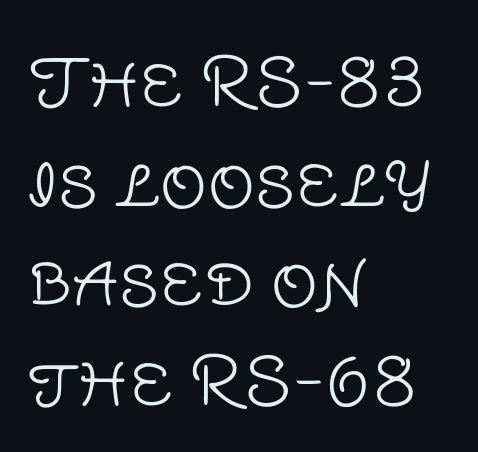
Q: Is the text bold? A: No.
Q: Is the text italic (slanted)? A: Yes.
Q: Is the typeface a serif or a sans-serif typeface? A: Sans-serif.
Q: Is the text underlined? A: No.
Q: How is the paragraph aligned? A: Left-aligned.
Q: Is the spacing between letters normal or unusually wide? A: Normal.
Q: Is the spacing between lines tight, normal or loose? A: Normal.
Q: Width (condensed, normal, or wide)? A: Normal.
Q: Stroke contrast? A: Low.
Q: x-height? A: Large.
Q: Monospaced? A: No.
